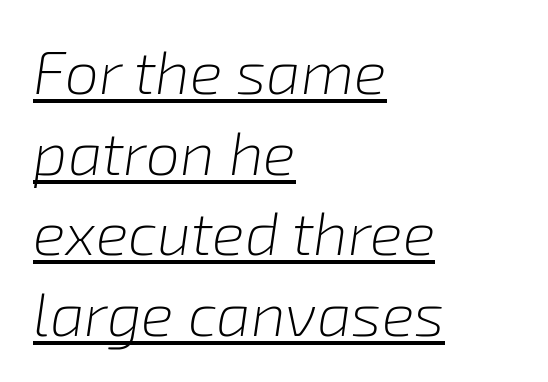
Italic: yes, the glyphs are oblique. There is no visible air inserted between adjacent glyphs. Do the characters align in a grid? No, the font is proportional. The block of text has a typical density, with ordinary space between rows.
